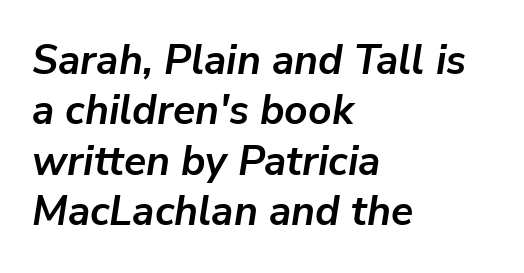
The sample has been set heavy, in full bold. Posture: slanted. Tracking here is standard; glyphs follow each other at the usual distance. Do the characters align in a grid? No, the font is proportional. Underline: absent.
